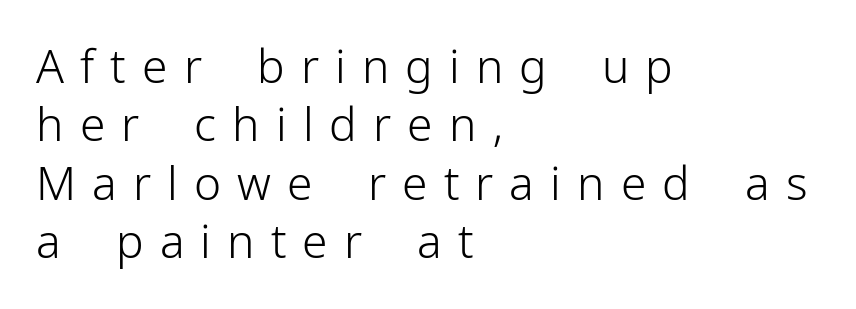
The image shows 46 px light sans-serif type, upright; set left-aligned, normal line spacing (1.27x), unusually wide letter spacing (+0.35 em), not underlined; low stroke contrast and a medium x-height.
